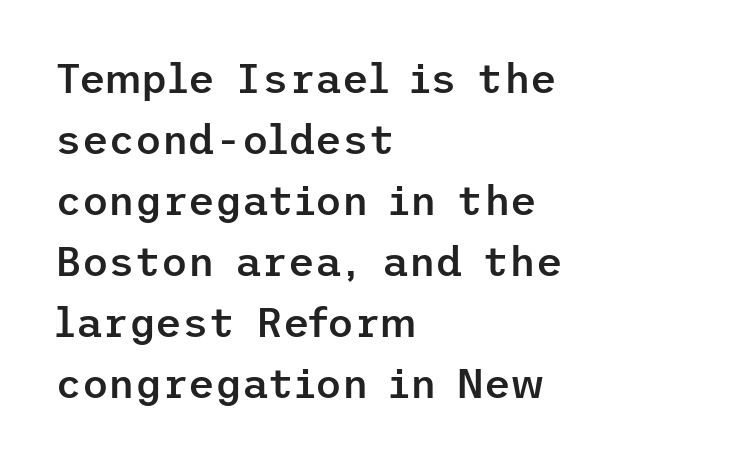
The rendering keeps characters at their native spacing. In CSS terms this would be text-align: left. The typography opts for an upright posture over an oblique one. Regular leading. Clear beneath every line of the passage. The strokes are fattened partway — semibold, not bold.
